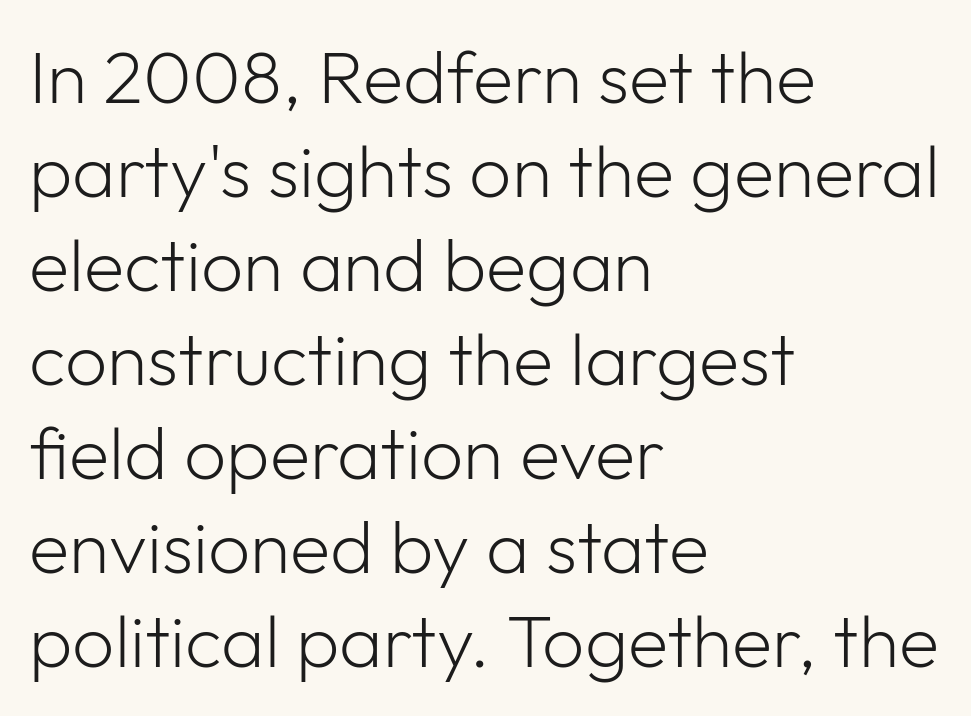
A classic flush-left, rag-right setting is used for this passage. The face used here is rendered with its standard letterfit. Compared with typical paragraphs, the rows here are spaced about the same. A typesetter would call this proportional, since set widths differ per character.
